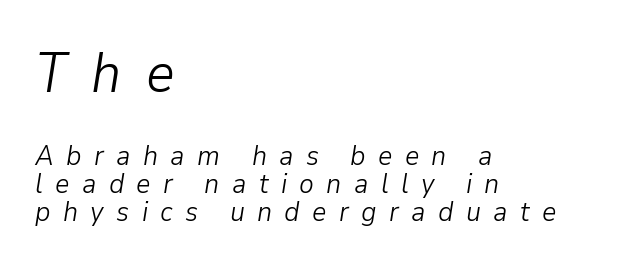
{"italic": "yes", "lean": "right", "slant_degrees": 9, "bold": "no", "weight": "light", "width": "normal", "stroke_contrast": "low", "x_height": "medium", "monospaced": "no", "underline": "no", "align": "left", "line_spacing": "tight", "line_spacing_ratio": 1.0, "letter_spacing": "wide", "letter_spacing_em": 0.44, "larger_block": "first", "size_ratio": 2.0, "glyph_px": 56}
